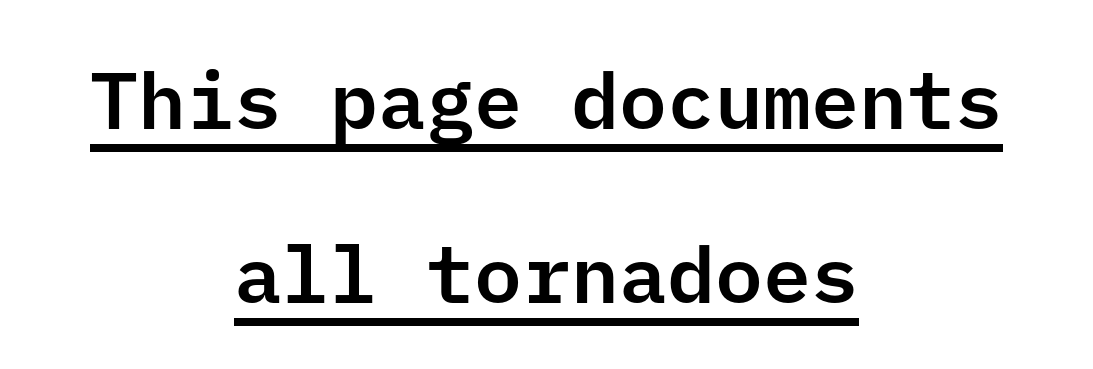
Every character sits straight up, as roman type does. The line texture is even and compact thanks to regular tracking. The face used here appears with an underline applied. Caption: multi-line text, centered on the measure.
